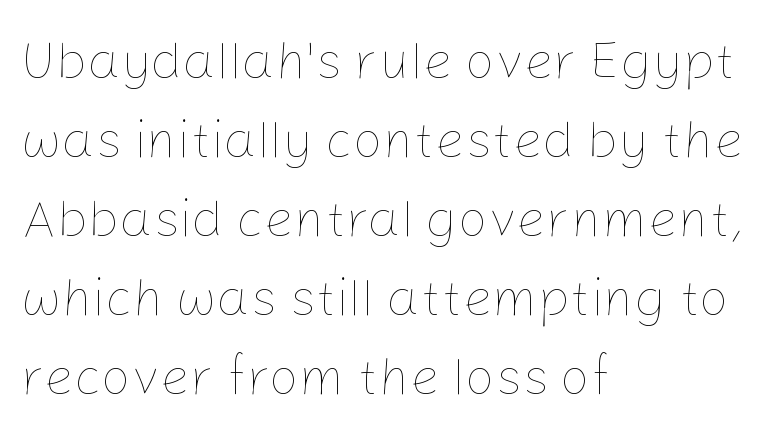
Upright lettering throughout. No extra tracking has been applied to these lines. The lines in this sample share a left origin and differ only in where they stop. Students, observe: this is what conventionally led text looks like. The strokes carry an ordinary text weight at most.
